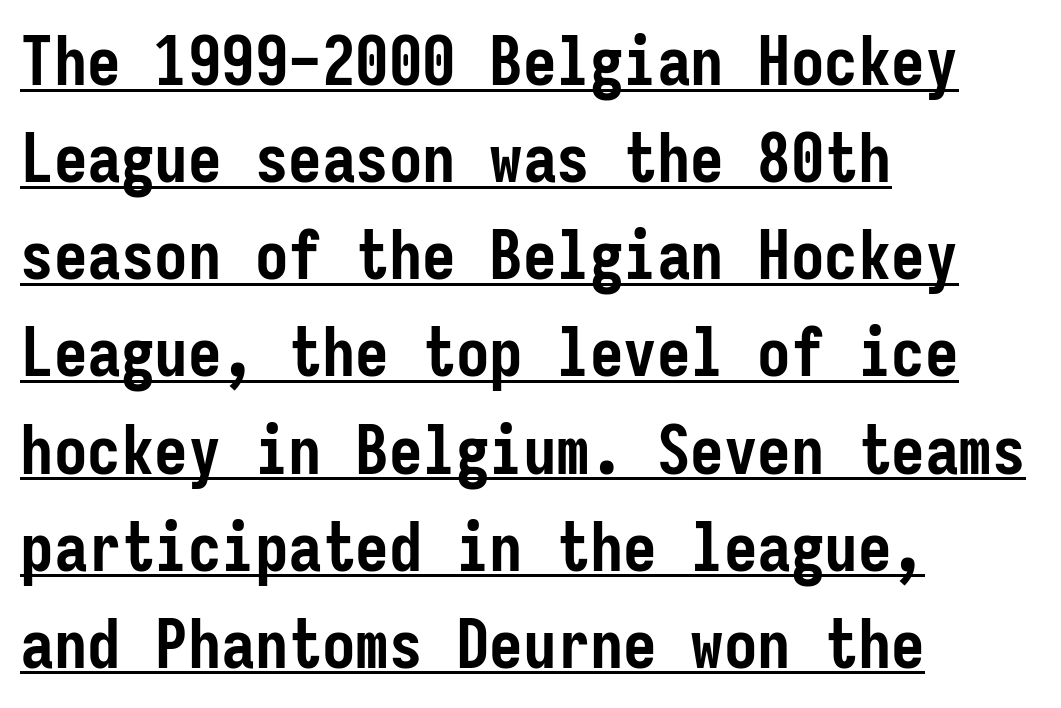
No feet cap the strokes, marking this as sans-serif type. Chunky letters — that's bold for sure. Each letter, wide or thin by design, is forced into the same width here. Designer's note — italics off, roman on. The face used here appears with an underline applied.
